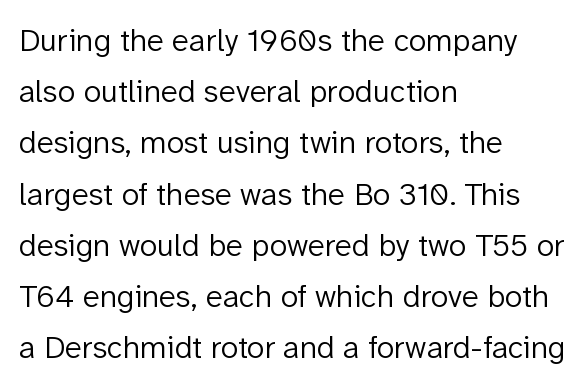
{"serif": "no", "italic": "no", "bold": "no", "weight": "light", "width": "normal", "stroke_contrast": "low", "x_height": "medium", "monospaced": "no", "underline": "no", "align": "left", "line_spacing": "normal", "line_spacing_ratio": 1.6, "letter_spacing": "normal", "letter_spacing_em": 0.0, "glyph_px": 32}
